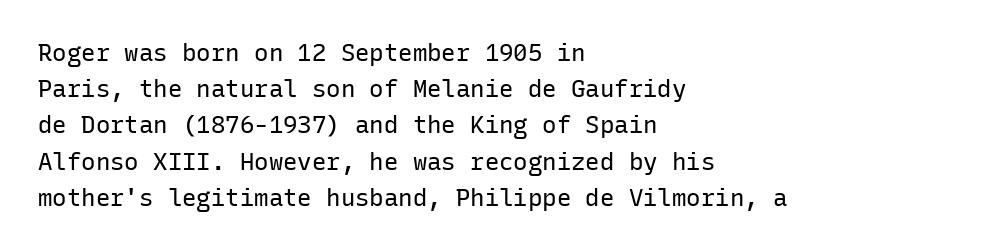
Default kerning and tracking; the words read as compact shapes. Tall strokes in this sample are plumb rather than angled. This rendering uses left alignment, leaving the right contour irregular. Students, observe: this is what conventionally led text looks like. Each stroke keeps to a modest, everyday thickness or less. Honestly, there is no underline to notice here at all.
